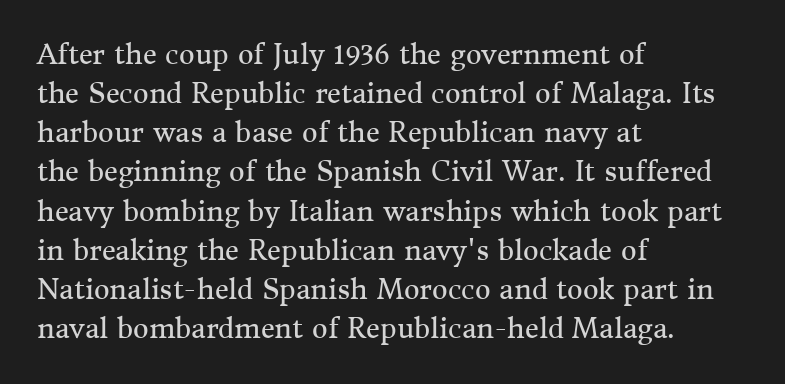
Default kerning and tracking; the words read as compact shapes. No heavy texture on the line: the type isn't bold. A roman cut, with each character standing at attention. Notice how the passage keeps a crisp vertical edge on the left only. Bare-footed words on every line.
